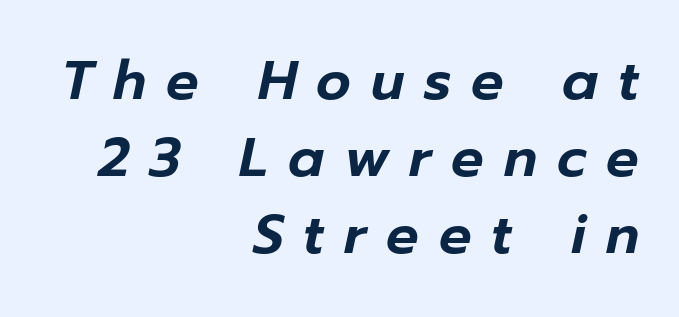
{"italic": "yes", "lean": "right", "slant_degrees": 12, "width": "normal", "stroke_contrast": "low", "x_height": "medium", "monospaced": "no", "underline": "no", "align": "right", "line_spacing": "normal", "line_spacing_ratio": 1.43, "letter_spacing": "wide", "letter_spacing_em": 0.37, "glyph_px": 54}
